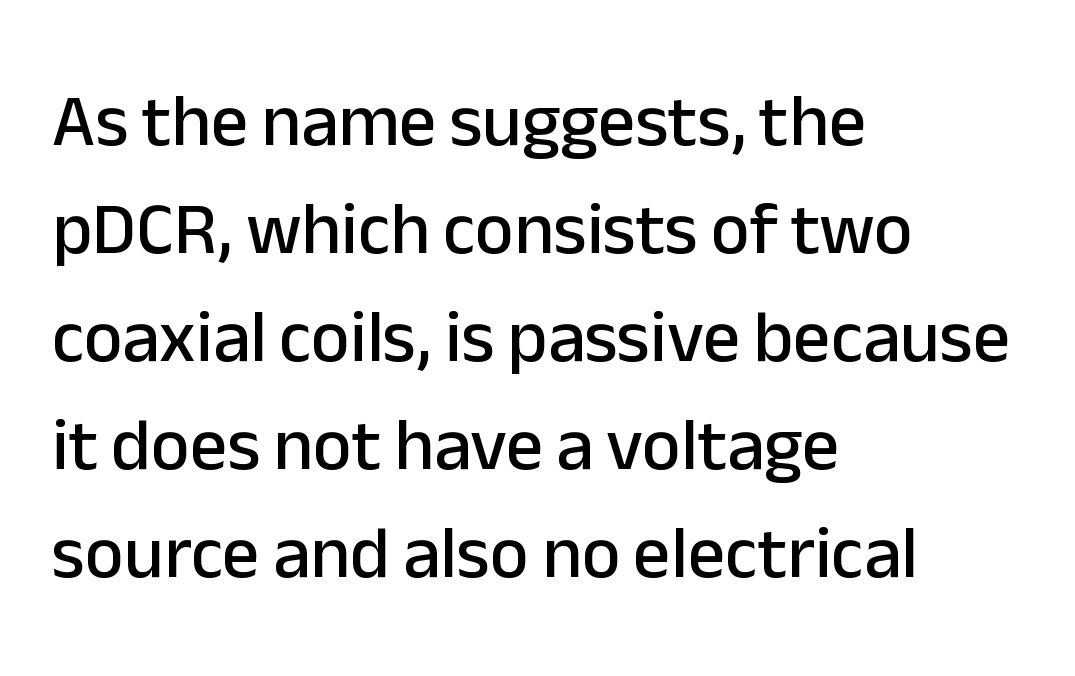
Q: Is the text italic (slanted)? A: No, it is upright.
Q: Is the typeface a serif or a sans-serif typeface? A: Sans-serif.
Q: Is the text underlined? A: No.
Q: How is the paragraph aligned? A: Left-aligned.
Q: Is the spacing between letters normal or unusually wide? A: Normal.
Q: Is the spacing between lines tight, normal or loose? A: Normal.
Q: Width (condensed, normal, or wide)? A: Normal.
Q: Stroke contrast? A: Low.
Q: x-height? A: Medium.
Q: Monospaced? A: No.
